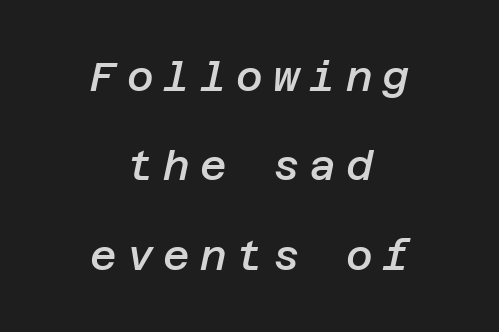
The image shows 41 px semibold type, italic (leaning right); set centered, loose line spacing (2.18x), unusually wide letter spacing (+0.24 em), not underlined; low stroke contrast and a large x-height.
